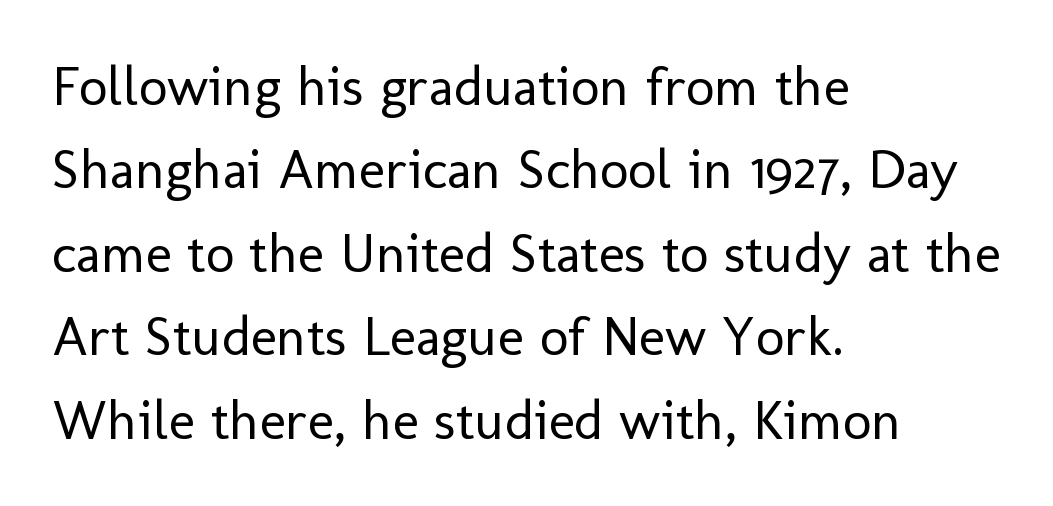
{"serif": "no", "italic": "no", "bold": "no", "weight": "regular", "width": "normal", "stroke_contrast": "low", "x_height": "medium", "monospaced": "no", "underline": "no", "align": "left", "line_spacing": "normal", "line_spacing_ratio": 1.49, "letter_spacing": "normal", "letter_spacing_em": 0.0, "glyph_px": 56}
